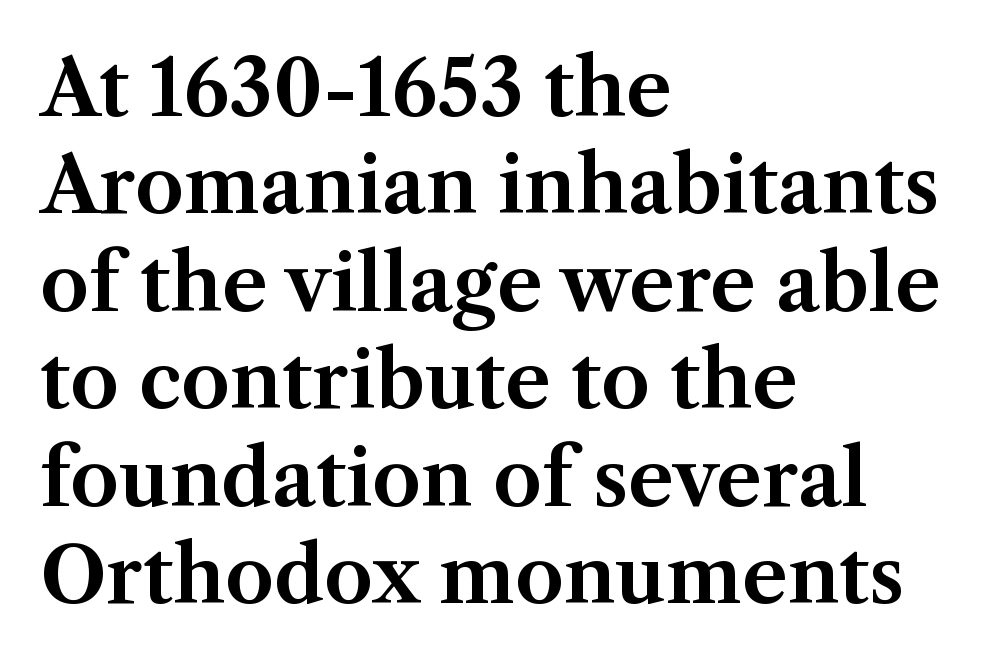
The image shows 78 px serif type, upright; set left-aligned, normal line spacing (1.25x), normal letter spacing, not underlined; medium stroke contrast and a medium x-height.
